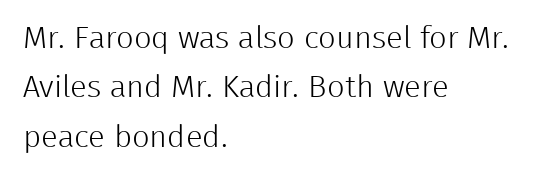
The image shows 31 px light sans-serif type, upright; set left-aligned, normal line spacing (1.59x), normal letter spacing, not underlined; low stroke contrast and a medium x-height.
